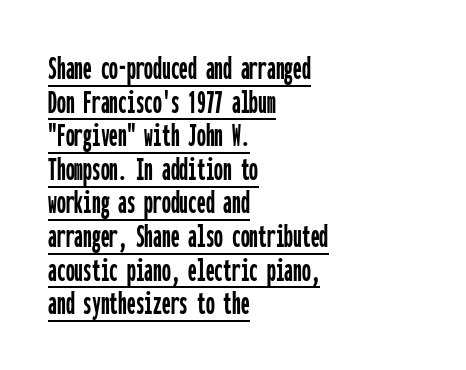
The image shows 35 px condensed sans-serif type, upright, monospaced; set left-aligned, tight line spacing (0.96x), normal letter spacing, underlined; low stroke contrast and a medium x-height.
